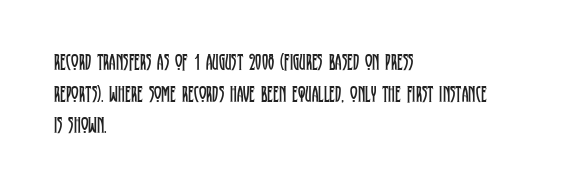
{"italic": "no", "bold": "no", "underline": "no", "align": "left", "line_spacing": "normal", "line_spacing_ratio": 1.38, "letter_spacing": "normal", "letter_spacing_em": 0.0, "glyph_px": 23}
